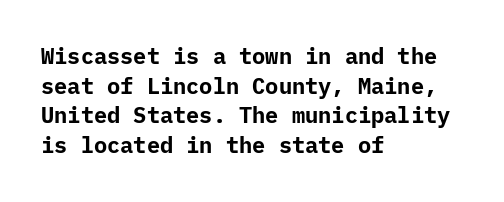
The image shows 22 px bold type, upright; set left-aligned, normal line spacing (1.35x), normal letter spacing, not underlined.
